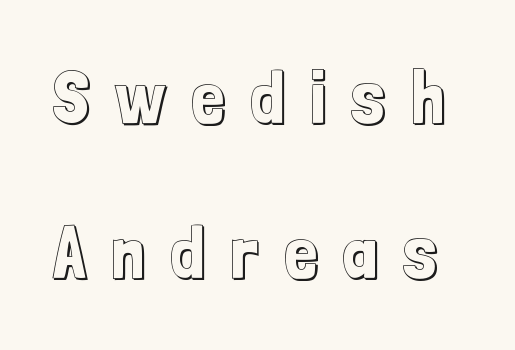
Q: Is the text italic (slanted)? A: No, it is upright.
Q: Is the text underlined? A: No.
Q: Is the spacing between letters normal or unusually wide? A: Unusually wide.
Q: Is the spacing between lines tight, normal or loose? A: Loose.
Q: Width (condensed, normal, or wide)? A: Condensed.
Q: x-height? A: Medium.
Q: Monospaced? A: No.
